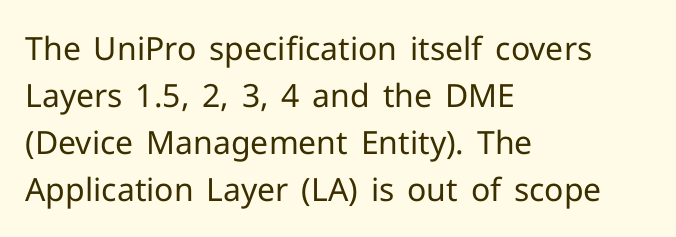
The image shows 32 px regular-weight sans-serif type, upright; set left-aligned, normal line spacing (1.47x), normal letter spacing, not underlined; low stroke contrast and a medium x-height.
